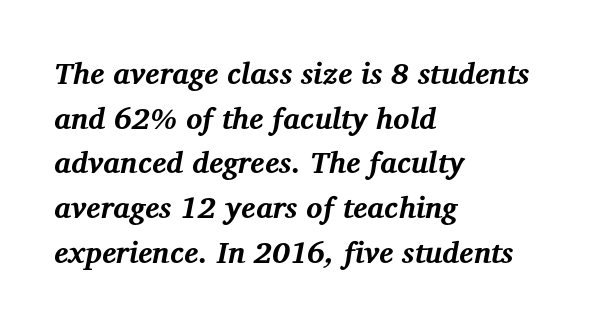
The baseline area is clear. Compared with ordinary roman type, these characters are visibly tilted. The type is set solid horizontally, with unmodified tracking. As a designer I'd log this as weight 700, bold.
